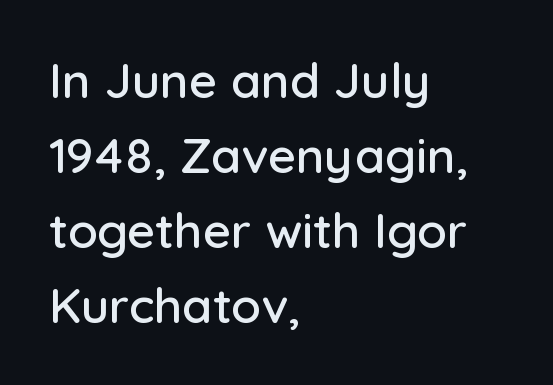
Q: Is the text italic (slanted)? A: No, it is upright.
Q: Is the typeface a serif or a sans-serif typeface? A: Sans-serif.
Q: Is the text underlined? A: No.
Q: How is the paragraph aligned? A: Left-aligned.
Q: Is the spacing between letters normal or unusually wide? A: Normal.
Q: Is the spacing between lines tight, normal or loose? A: Normal.
Q: Width (condensed, normal, or wide)? A: Normal.
Q: Stroke contrast? A: Low.
Q: x-height? A: Medium.
Q: Monospaced? A: No.
